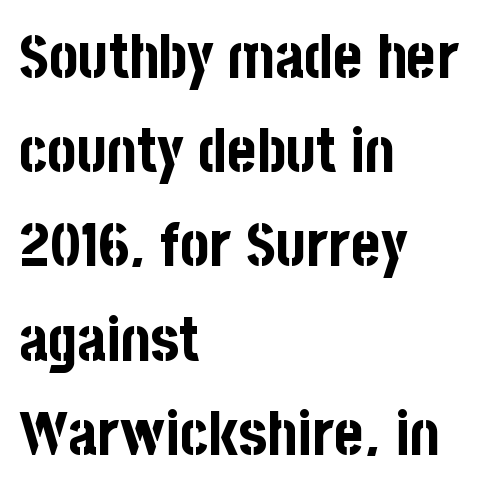
The image shows 62 px bold, condensed sans-serif type, upright; set left-aligned, normal line spacing (1.52x), normal letter spacing, not underlined; low stroke contrast and a large x-height.
